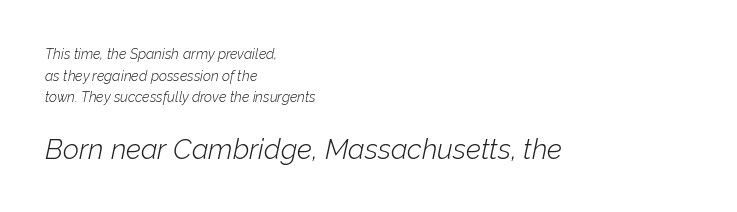
The setting favours the left margin, as ordinary paragraphs usually do. Posture: slanted. A typesetter would call this proportional, since set widths differ per character. A student would notice the bottom passage is typeset larger than what precedes it. You could call the tracking neutral — neither tight nor loose. Vertically, the passage feels balanced, rows spaced as you'd expect.
